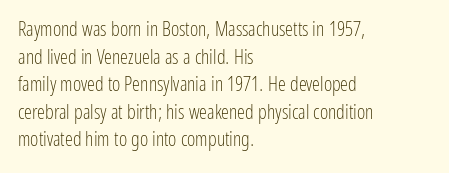
{"italic": "no", "bold": "no", "underline": "no", "align": "left", "line_spacing": "normal", "line_spacing_ratio": 1.38, "letter_spacing": "normal", "letter_spacing_em": 0.0, "glyph_px": 20}
